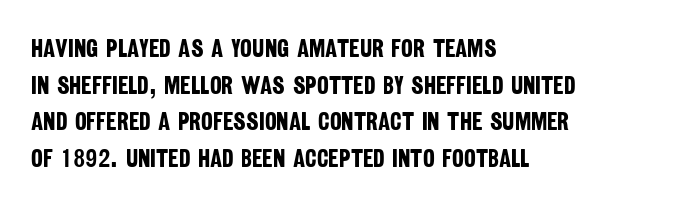
{"bold": "yes", "underline": "no", "align": "left", "line_spacing": "normal", "line_spacing_ratio": 1.47, "letter_spacing": "normal", "letter_spacing_em": 0.0, "glyph_px": 25}
